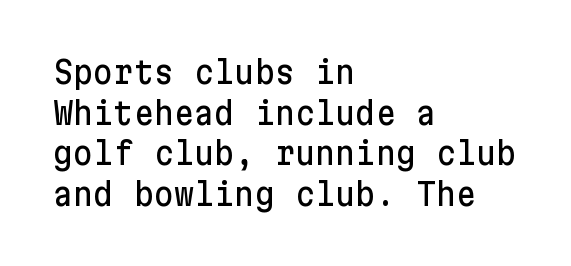
The image shows 31 px sans-serif type, upright; set left-aligned, normal line spacing (1.31x), normal letter spacing, not underlined; low stroke contrast and a medium x-height.
